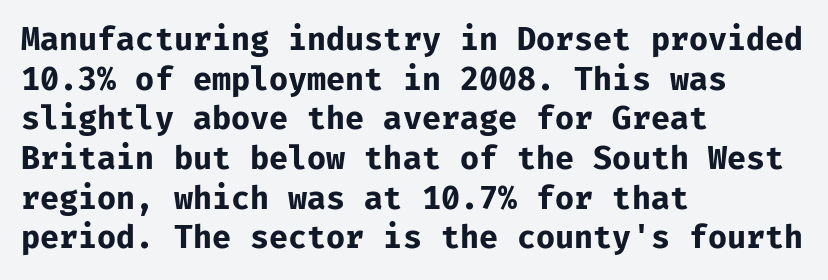
The image shows 31 px bold sans-serif type, upright, monospaced; set left-aligned, normal line spacing (1.28x), normal letter spacing, not underlined; low stroke contrast and a medium x-height.
